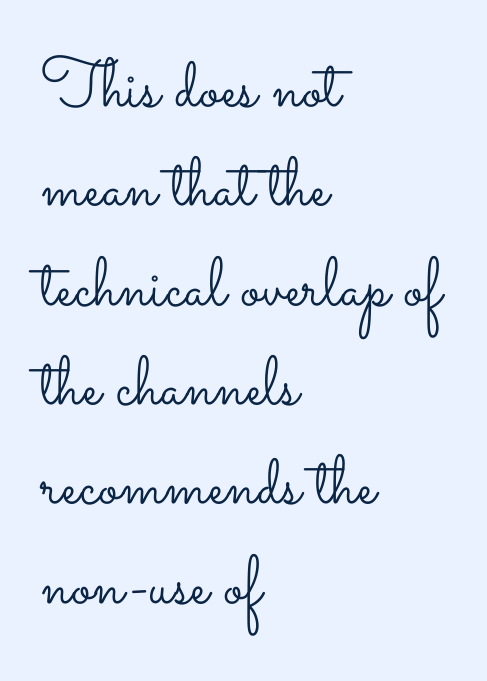
A normal amount of white space separates one row of letters from the next. The lines are quadded left. Is the letter spacing exaggerated? No — it looks like the ordinary default. No word sits above an underline. Proportional: the letters do not fall into vertical columns.
